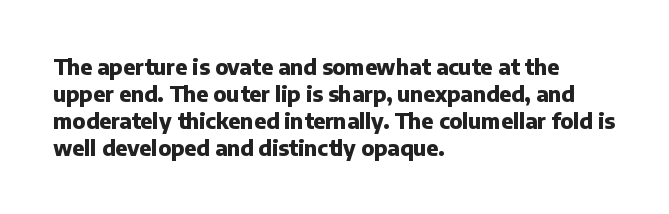
{"italic": "no", "bold": "yes", "underline": "no", "align": "left", "line_spacing": "normal", "line_spacing_ratio": 1.28, "letter_spacing": "normal", "letter_spacing_em": 0.0, "glyph_px": 21}
